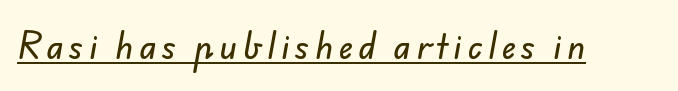
Q: Is the typeface a serif or a sans-serif typeface? A: Sans-serif.
Q: Is the text underlined? A: Yes.
Q: Width (condensed, normal, or wide)? A: Normal.
Q: Stroke contrast? A: Low.
Q: x-height? A: Small.
Q: Monospaced? A: No.
